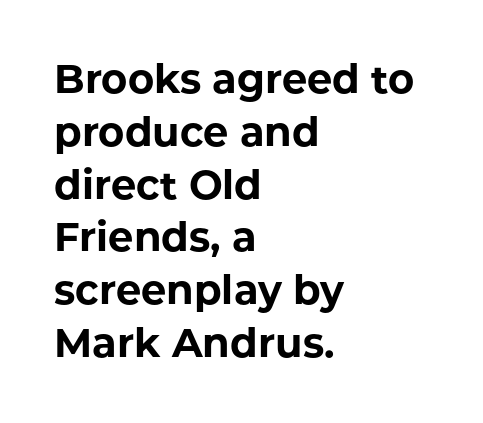
The image shows 40 px bold sans-serif type, upright; set left-aligned, normal line spacing (1.32x), normal letter spacing, not underlined; low stroke contrast and a medium x-height.
